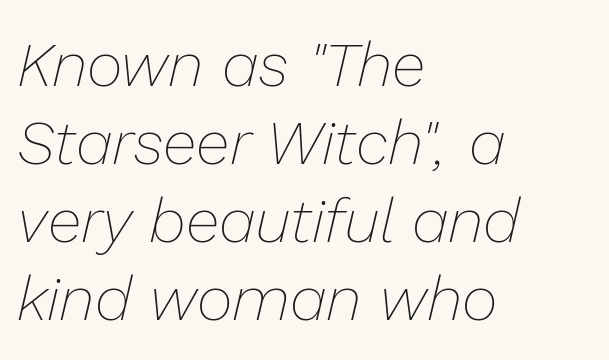
Q: Is the text bold? A: No.
Q: Is the text italic (slanted)? A: Yes, it leans right by about 13 degrees.
Q: Is the text underlined? A: No.
Q: How is the paragraph aligned? A: Left-aligned.
Q: Is the spacing between letters normal or unusually wide? A: Normal.
Q: Is the spacing between lines tight, normal or loose? A: Normal.
Q: Width (condensed, normal, or wide)? A: Normal.
Q: Stroke contrast? A: Low.
Q: x-height? A: Medium.
Q: Monospaced? A: No.
